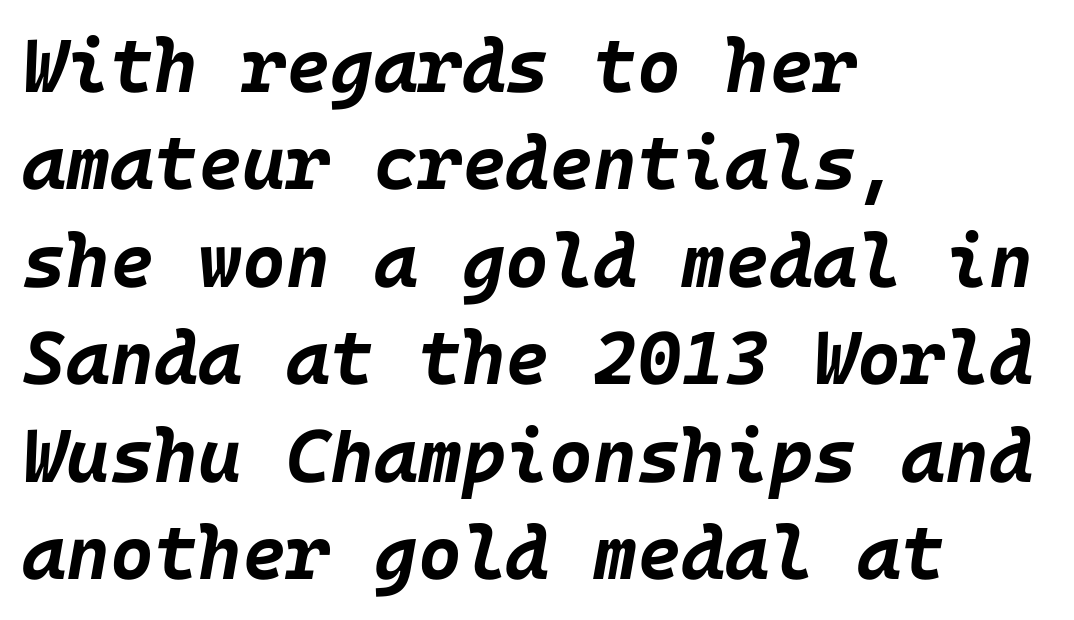
{"italic": "yes", "lean": "right", "slant_degrees": 10, "bold": "yes", "weight": "bold", "width": "normal", "stroke_contrast": "low", "x_height": "large", "underline": "no", "align": "left", "line_spacing": "normal", "line_spacing_ratio": 1.3, "letter_spacing": "normal", "letter_spacing_em": 0.0, "glyph_px": 75}
